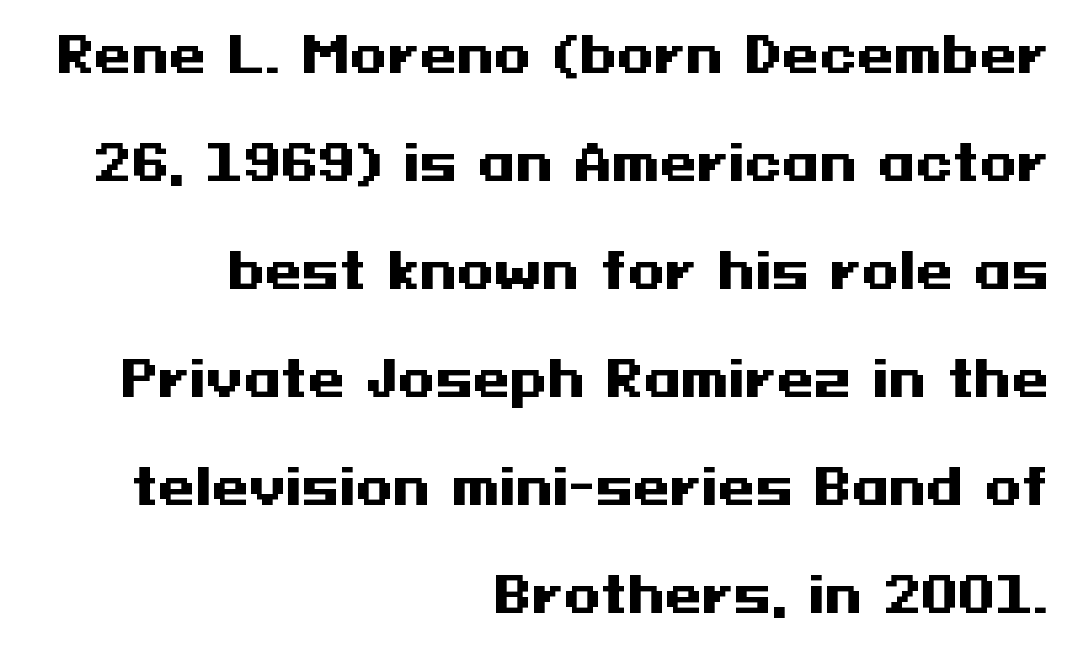
Q: Is the text bold? A: Yes.
Q: Is the text italic (slanted)? A: No, it is upright.
Q: Is the typeface a serif or a sans-serif typeface? A: Sans-serif.
Q: Is the text underlined? A: No.
Q: How is the paragraph aligned? A: Right-aligned.
Q: Is the spacing between letters normal or unusually wide? A: Normal.
Q: Is the spacing between lines tight, normal or loose? A: Loose.
Q: Width (condensed, normal, or wide)? A: Wide.
Q: Stroke contrast? A: Medium.
Q: x-height? A: Medium.
